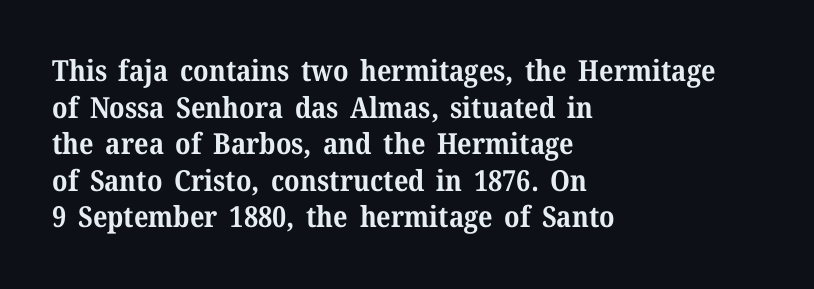
The image shows 29 px bold serif type, upright; set left-aligned, normal line spacing (1.26x), normal letter spacing, not underlined; medium stroke contrast and a medium x-height.
